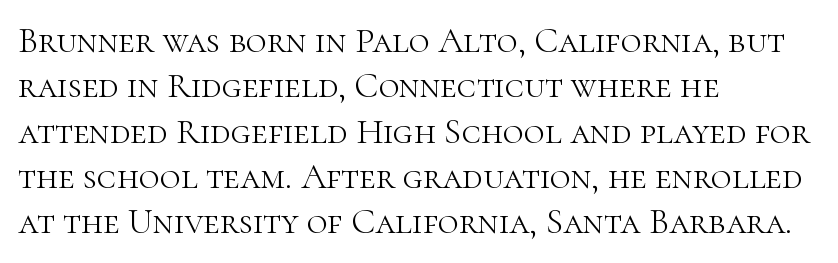
{"serif": "yes", "italic": "no", "bold": "no", "weight": "light", "width": "normal", "stroke_contrast": "high", "x_height": "medium", "monospaced": "no", "underline": "no", "align": "left", "line_spacing": "normal", "line_spacing_ratio": 1.26, "letter_spacing": "normal", "letter_spacing_em": 0.0, "glyph_px": 36}
